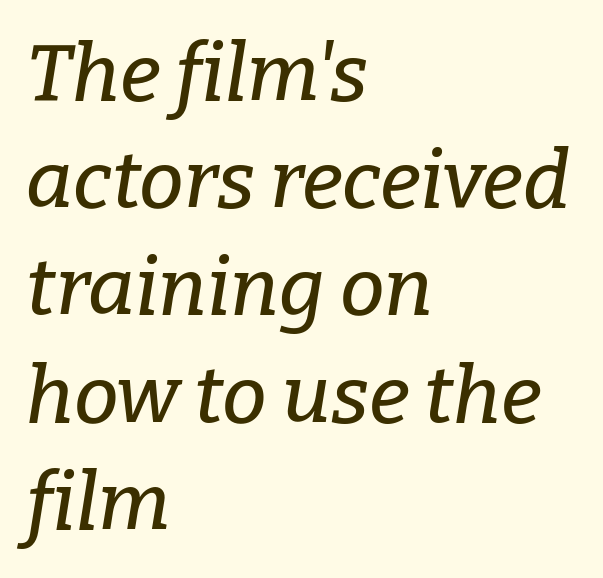
The image shows 80 px serif type, italic (leaning right); set left-aligned, normal line spacing (1.34x), normal letter spacing, not underlined; low stroke contrast and a medium x-height.
